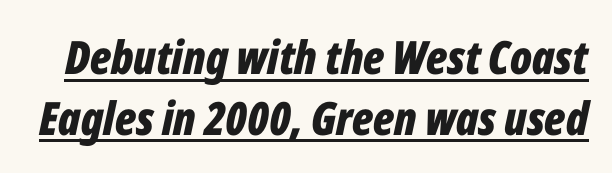
Q: Is the text bold? A: Yes.
Q: Is the text italic (slanted)? A: Yes, it leans right by about 12 degrees.
Q: Is the text underlined? A: Yes.
Q: Is the spacing between letters normal or unusually wide? A: Normal.
Q: Is the spacing between lines tight, normal or loose? A: Normal.
Q: Width (condensed, normal, or wide)? A: Condensed.
Q: Stroke contrast? A: Low.
Q: x-height? A: Medium.
Q: Monospaced? A: No.
